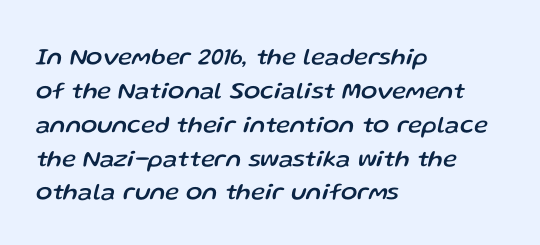
Q: Is the text italic (slanted)? A: Yes, it leans right by about 13 degrees.
Q: Is the text underlined? A: No.
Q: How is the paragraph aligned? A: Left-aligned.
Q: Is the spacing between letters normal or unusually wide? A: Normal.
Q: Is the spacing between lines tight, normal or loose? A: Normal.
